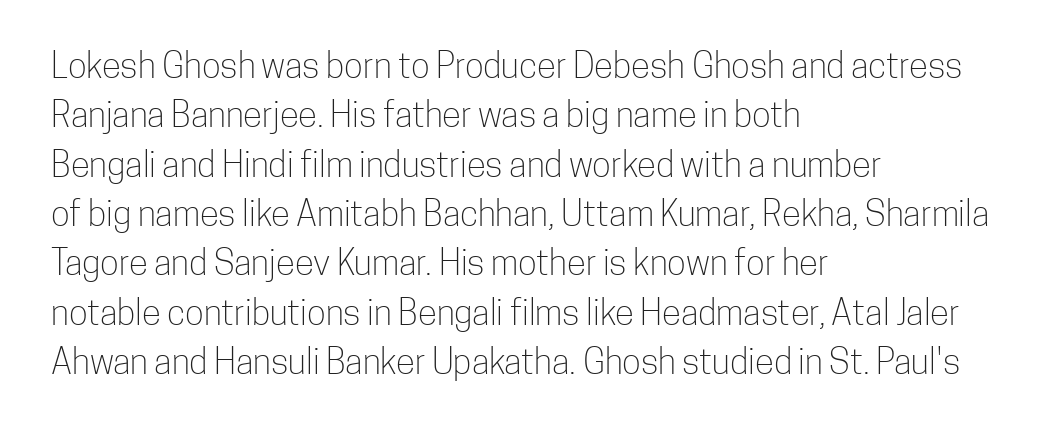
Q: Is the text bold? A: No.
Q: Is the text italic (slanted)? A: No, it is upright.
Q: Is the typeface a serif or a sans-serif typeface? A: Sans-serif.
Q: Is the text underlined? A: No.
Q: How is the paragraph aligned? A: Left-aligned.
Q: Is the spacing between letters normal or unusually wide? A: Normal.
Q: Is the spacing between lines tight, normal or loose? A: Normal.
Q: Width (condensed, normal, or wide)? A: Condensed.
Q: Stroke contrast? A: Low.
Q: x-height? A: Medium.
Q: Monospaced? A: No.
